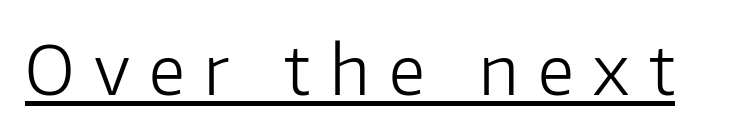
{"serif": "no", "italic": "no", "bold": "no", "weight": "light", "width": "normal", "stroke_contrast": "low", "x_height": "medium", "monospaced": "no", "underline": "yes", "letter_spacing": "wide", "letter_spacing_em": 0.29, "glyph_px": 67}
